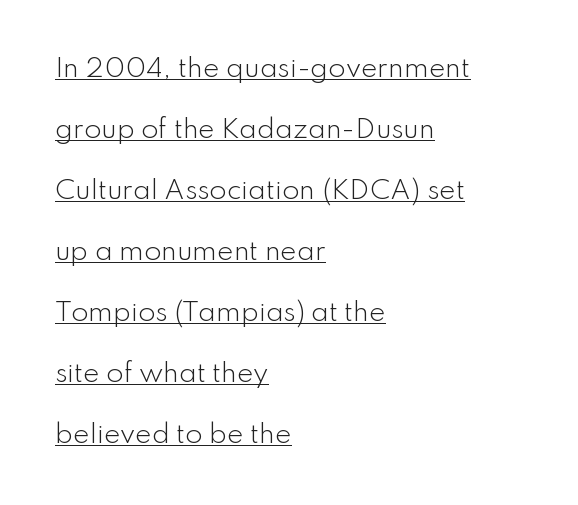
Q: Is the text bold? A: No.
Q: Is the text italic (slanted)? A: No, it is upright.
Q: Is the text underlined? A: Yes.
Q: How is the paragraph aligned? A: Left-aligned.
Q: Is the spacing between letters normal or unusually wide? A: Normal.
Q: Is the spacing between lines tight, normal or loose? A: Loose.
